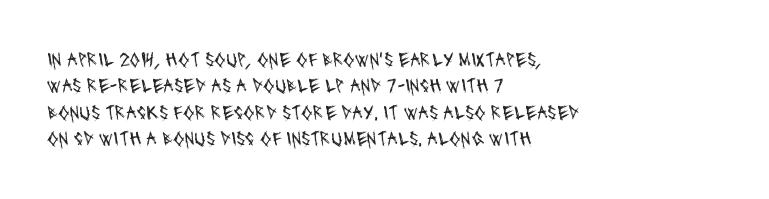
The image shows 21 px text type; set left-aligned, normal line spacing (1.26x), normal letter spacing, not underlined.
